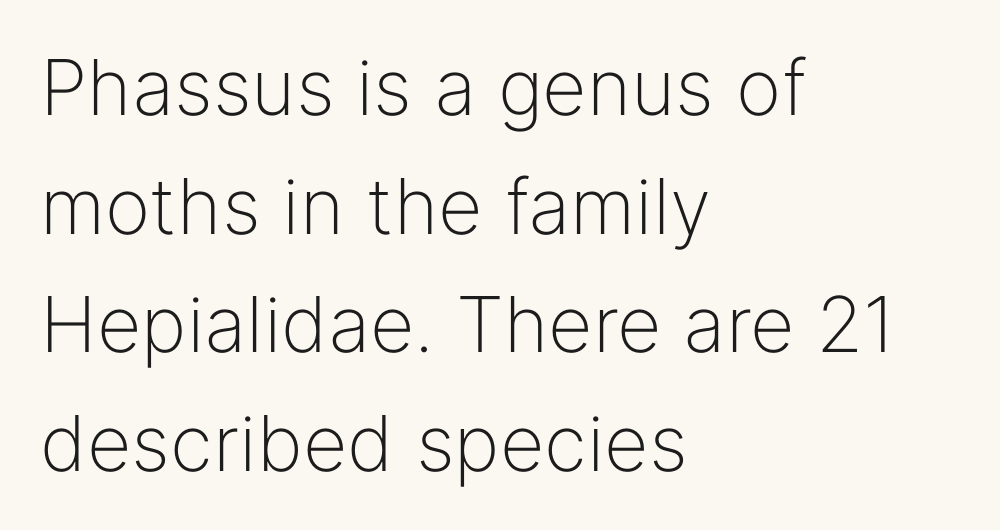
Horizontal bands of white between lines are of average thickness. Varying glyph widths throughout — classic text-font behaviour. The space directly below the letters is spotless. The typesetting does not lean heavy: it is not bold.
